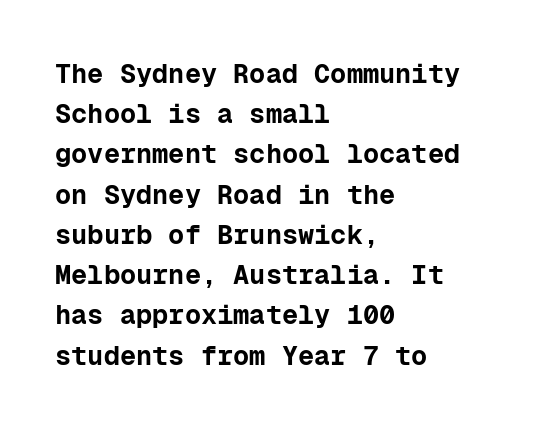
The image shows 27 px bold type, upright; set left-aligned, normal line spacing (1.49x), normal letter spacing, not underlined.
